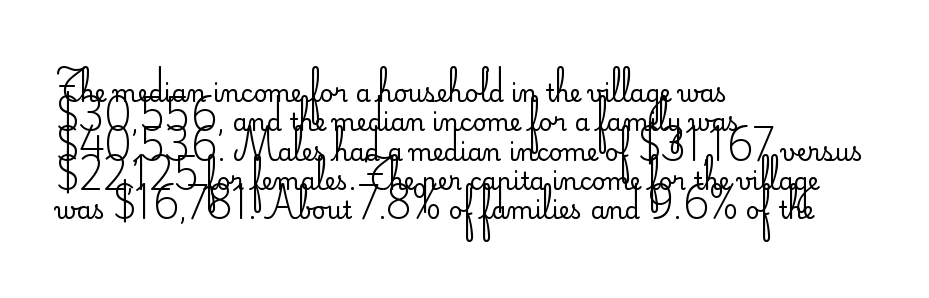
Q: Is the text bold? A: No.
Q: Is the text italic (slanted)? A: No, it is upright.
Q: Is the text underlined? A: No.
Q: How is the paragraph aligned? A: Left-aligned.
Q: Is the spacing between letters normal or unusually wide? A: Normal.
